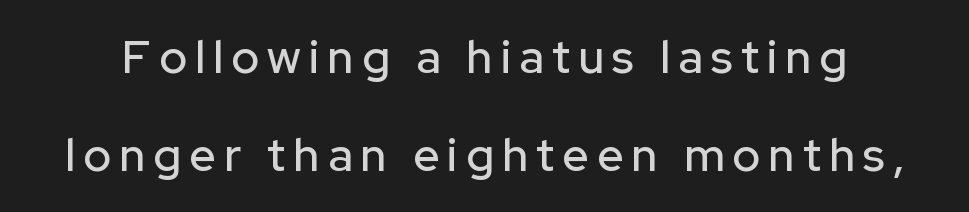
The image shows 46 px sans-serif type, upright; set loose line spacing (2.13x), not underlined; low stroke contrast and a medium x-height.
